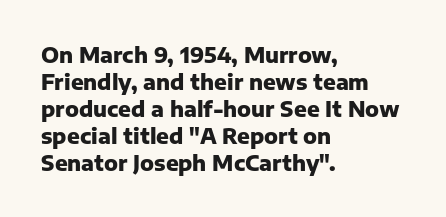
Q: Is the text bold? A: Yes.
Q: Is the text italic (slanted)? A: No, it is upright.
Q: Is the text underlined? A: No.
Q: How is the paragraph aligned? A: Left-aligned.
Q: Is the spacing between letters normal or unusually wide? A: Normal.
Q: Is the spacing between lines tight, normal or loose? A: Normal.
